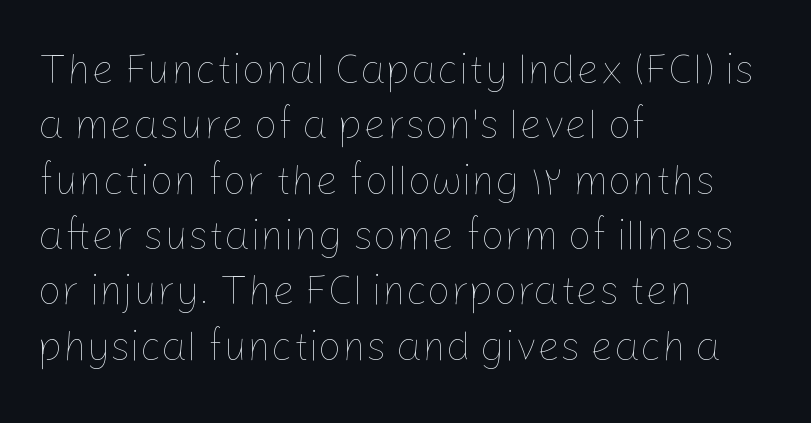
Q: Is the text bold? A: No.
Q: Is the text italic (slanted)? A: No, it is upright.
Q: Is the text underlined? A: No.
Q: How is the paragraph aligned? A: Left-aligned.
Q: Is the spacing between letters normal or unusually wide? A: Normal.
Q: Is the spacing between lines tight, normal or loose? A: Normal.
Q: Width (condensed, normal, or wide)? A: Normal.
Q: Stroke contrast? A: Low.
Q: x-height? A: Medium.
Q: Monospaced? A: No.
